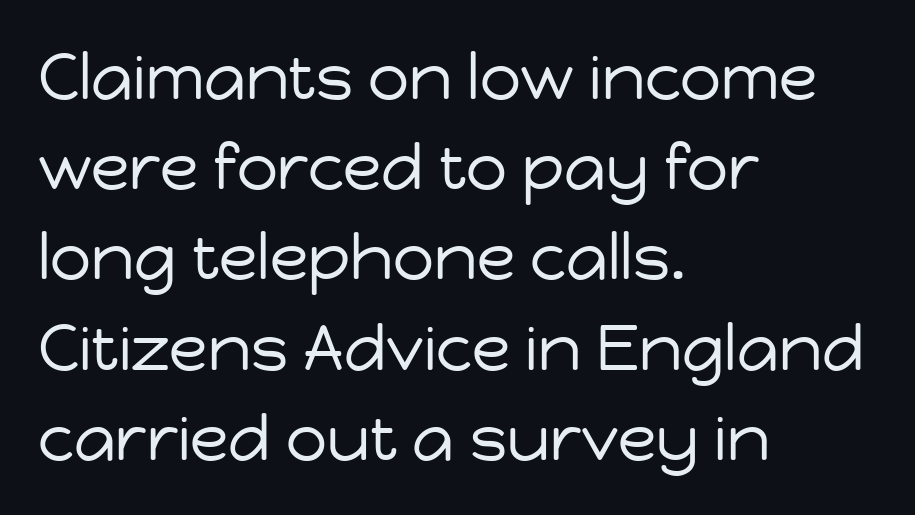
No extra tracking has been applied to these lines. Lines of text with bare space underneath. A sans-serif font was chosen for this passage. Honestly, the row spacing looks completely unremarkable. This rendering uses left alignment, leaving the right contour irregular.
